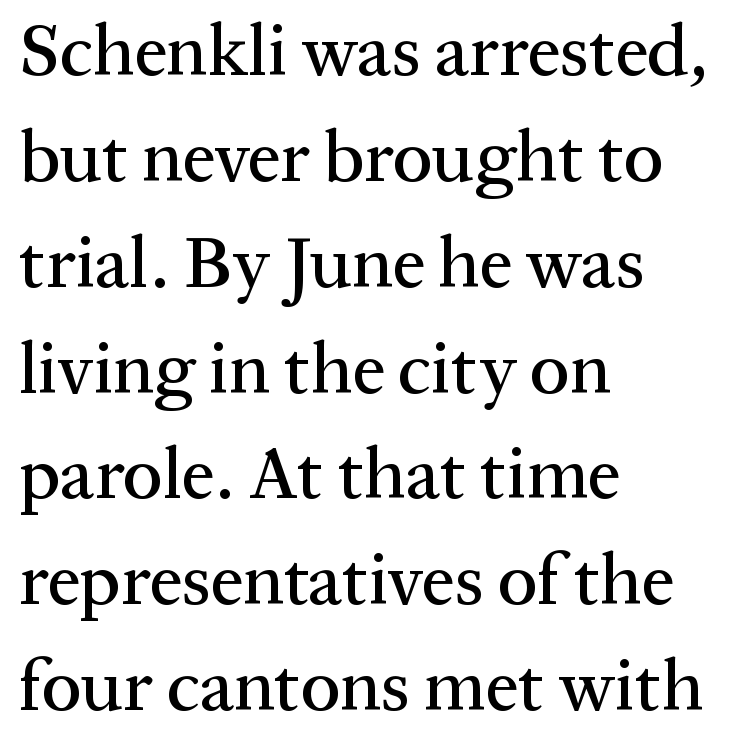
Q: Is the text italic (slanted)? A: No, it is upright.
Q: Is the typeface a serif or a sans-serif typeface? A: Serif.
Q: Is the text underlined? A: No.
Q: How is the paragraph aligned? A: Left-aligned.
Q: Is the spacing between letters normal or unusually wide? A: Normal.
Q: Is the spacing between lines tight, normal or loose? A: Normal.
Q: Width (condensed, normal, or wide)? A: Normal.
Q: Stroke contrast? A: Medium.
Q: x-height? A: Medium.
Q: Monospaced? A: No.
